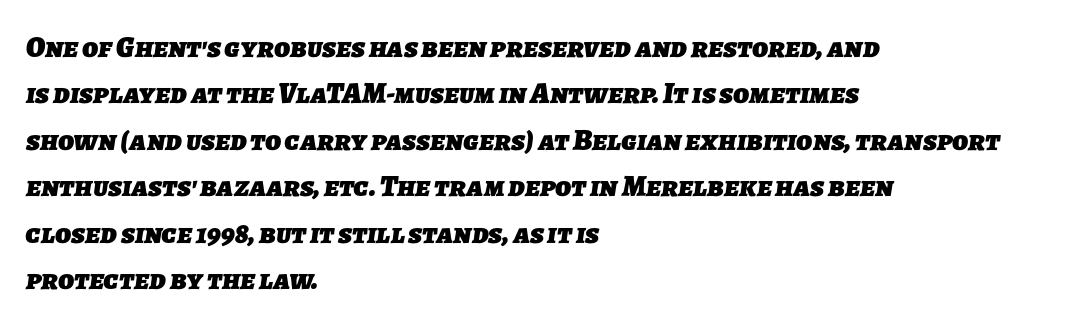
Q: Is the text bold? A: Yes.
Q: Is the typeface a serif or a sans-serif typeface? A: Sans-serif.
Q: Is the text underlined? A: No.
Q: How is the paragraph aligned? A: Left-aligned.
Q: Is the spacing between letters normal or unusually wide? A: Normal.
Q: Is the spacing between lines tight, normal or loose? A: Normal.
Q: Width (condensed, normal, or wide)? A: Normal.
Q: Stroke contrast? A: Low.
Q: x-height? A: Medium.
Q: Monospaced? A: No.
